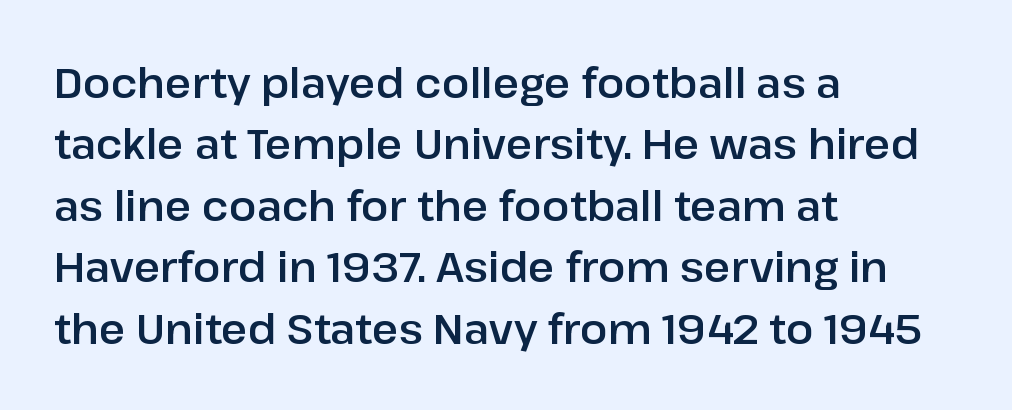
The designer left line spacing at the default. Honestly, there is no underline to notice here at all. These lines were composed using upright roman letters. Does extra space separate the letters? No, they use regular spacing. Where is the straight margin? On the left. Do the characters align in a grid? No, the font is proportional.
